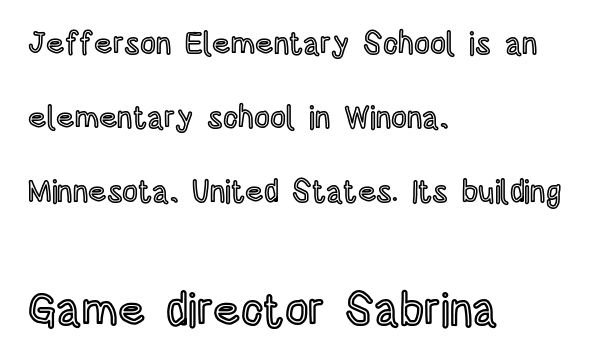
Each row of text sits above clean, open space. Between one letter and the next there's only the usual sliver of space. The specimen reads as upright at a glance. The paragraph has a hard left edge and a soft right edge.
